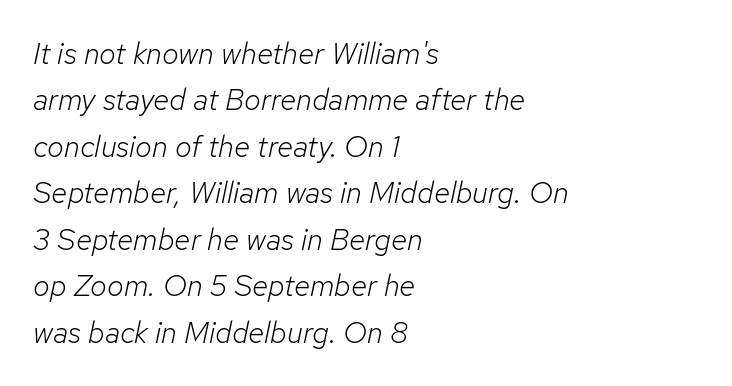
The image shows 30 px light type, italic (leaning right); set left-aligned, normal line spacing (1.55x), normal letter spacing, not underlined; low stroke contrast and a medium x-height.
